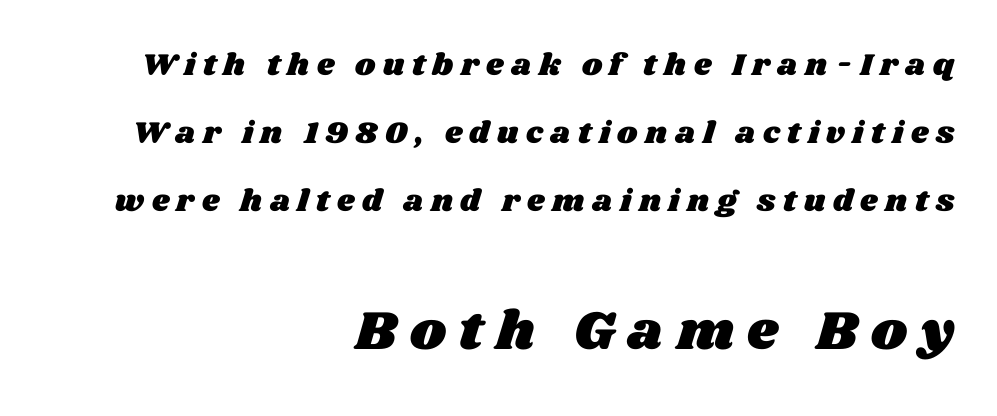
Looks like regular typesetting: each glyph gets only the width it needs. Underline: absent. In terms of leading, this rendering errs on the spacious side. You could only call the tracking loose — the letters float apart. The more generous point size was reserved for the lower chunk.
